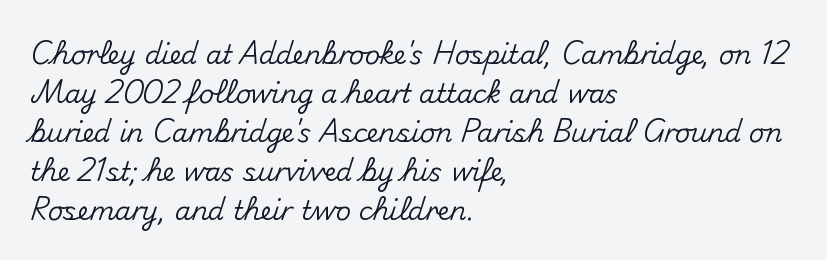
{"underline": "no", "align": "left", "line_spacing": "normal", "line_spacing_ratio": 1.5, "letter_spacing": "normal", "letter_spacing_em": 0.0, "glyph_px": 26}
